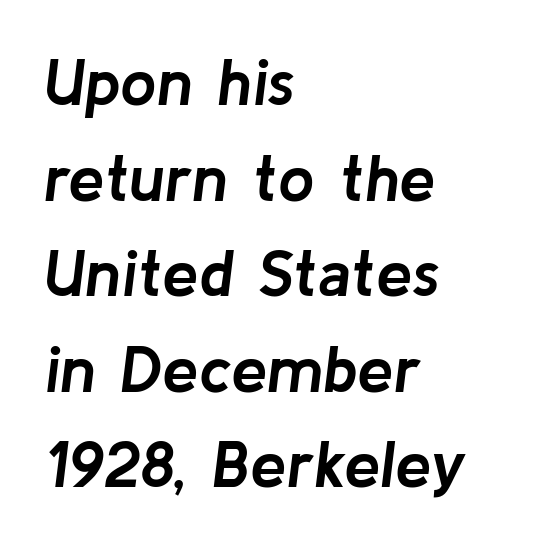
The image shows 65 px semibold type, italic (leaning right); set left-aligned, normal line spacing (1.47x), normal letter spacing, not underlined; low stroke contrast and a medium x-height.
